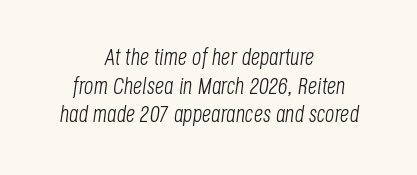
The image shows 23 px text type, italic (leaning right); set centered, line spacing 1.24x, normal letter spacing, not underlined.
